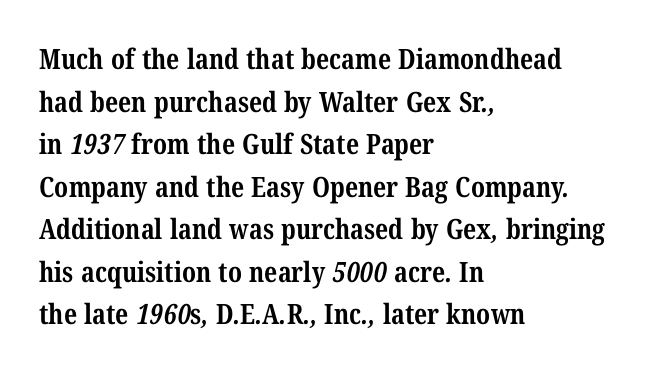
Q: Is the text bold? A: Yes.
Q: Is the typeface a serif or a sans-serif typeface? A: Serif.
Q: Is the text underlined? A: No.
Q: How is the paragraph aligned? A: Left-aligned.
Q: Is the spacing between letters normal or unusually wide? A: Normal.
Q: Is the spacing between lines tight, normal or loose? A: Normal.
Q: Width (condensed, normal, or wide)? A: Condensed.
Q: Stroke contrast? A: Medium.
Q: x-height? A: Medium.
Q: Monospaced? A: No.
